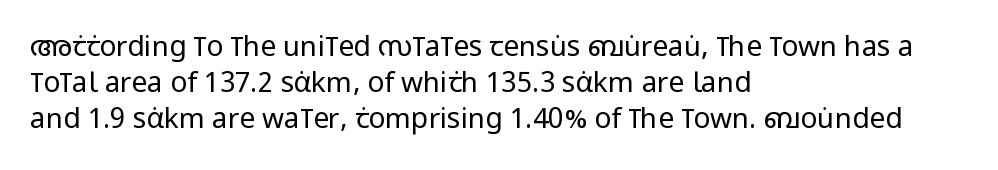
Q: Is the text bold? A: No.
Q: Is the text italic (slanted)? A: No, it is upright.
Q: Is the typeface a serif or a sans-serif typeface? A: Sans-serif.
Q: Is the text underlined? A: No.
Q: How is the paragraph aligned? A: Left-aligned.
Q: Is the spacing between letters normal or unusually wide? A: Normal.
Q: Is the spacing between lines tight, normal or loose? A: Normal.
Q: Width (condensed, normal, or wide)? A: Condensed.
Q: Stroke contrast? A: Low.
Q: x-height? A: Large.
Q: Monospaced? A: No.
